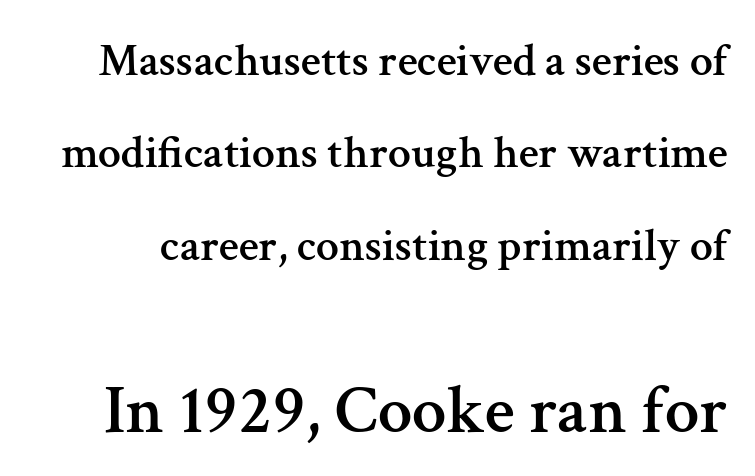
Q: Is the text italic (slanted)? A: No, it is upright.
Q: Is the typeface a serif or a sans-serif typeface? A: Serif.
Q: Is the text underlined? A: No.
Q: Is the spacing between letters normal or unusually wide? A: Normal.
Q: Is the spacing between lines tight, normal or loose? A: Loose.
Q: Which block of text is set in a larger size, the first (top) or the second (bottom)? A: The second (bottom) one.
Q: Width (condensed, normal, or wide)? A: Normal.
Q: Stroke contrast? A: Medium.
Q: x-height? A: Medium.
Q: Monospaced? A: No.
